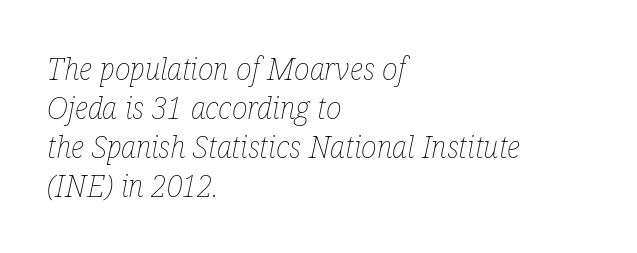
The passage shown has conventional tracking throughout. Students, observe: this is what conventionally led text looks like. The specimen omits any rule beneath the text block's lines. No heavy texture on the line: the type isn't bold. The specimen reads as italic at a glance.
